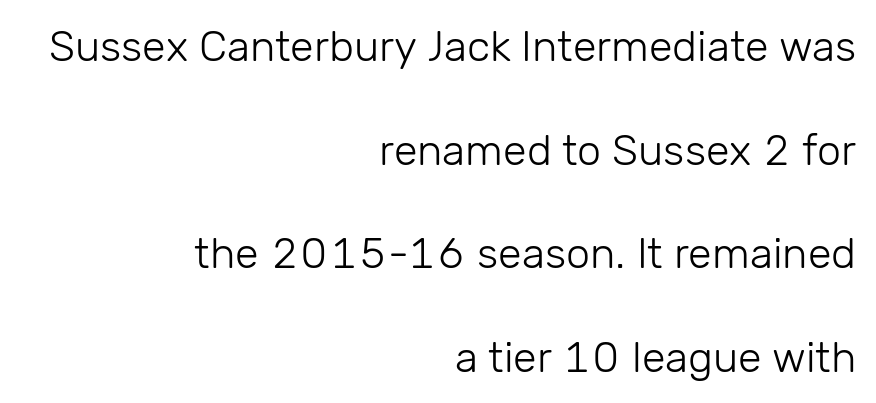
Q: Is the text bold? A: No.
Q: Is the text italic (slanted)? A: No, it is upright.
Q: Is the typeface a serif or a sans-serif typeface? A: Sans-serif.
Q: Is the text underlined? A: No.
Q: How is the paragraph aligned? A: Right-aligned.
Q: Is the spacing between letters normal or unusually wide? A: Normal.
Q: Is the spacing between lines tight, normal or loose? A: Loose.
Q: Width (condensed, normal, or wide)? A: Normal.
Q: Stroke contrast? A: Low.
Q: x-height? A: Medium.
Q: Monospaced? A: No.
